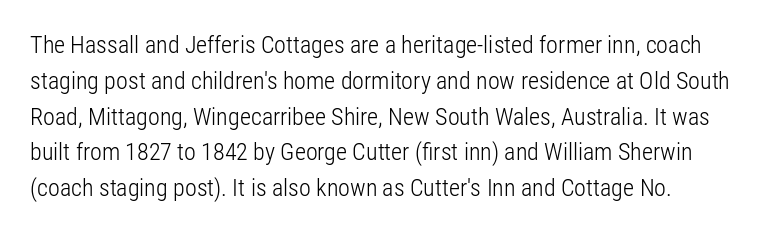
The image shows 24 px text type, upright; set normal line spacing (1.49x), normal letter spacing, not underlined.
